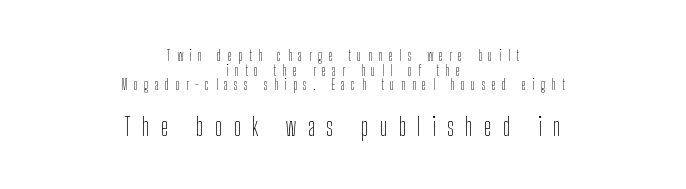
Q: Is the text bold? A: No.
Q: Is the text italic (slanted)? A: No, it is upright.
Q: Is the text underlined? A: No.
Q: How is the paragraph aligned? A: Centered.
Q: Is the spacing between letters normal or unusually wide? A: Unusually wide.
Q: Is the spacing between lines tight, normal or loose? A: Tight.
Q: Which block of text is set in a larger size, the first (top) or the second (bottom)? A: The second (bottom) one.
